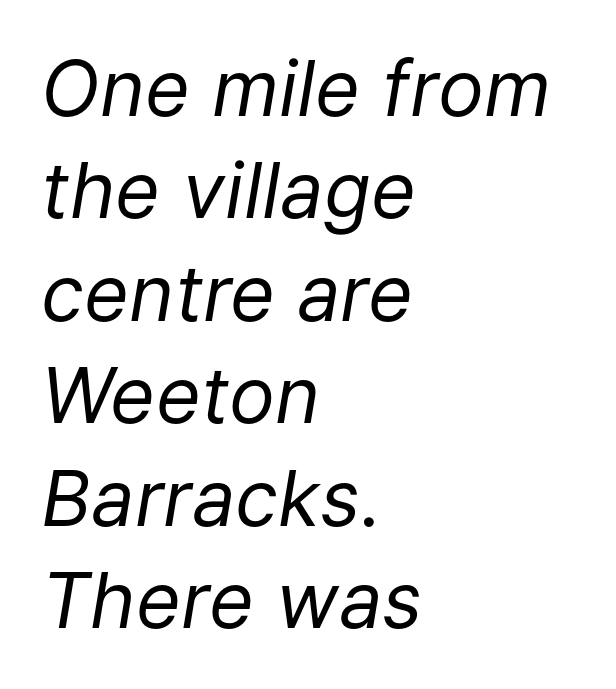
Q: Is the text bold? A: No.
Q: Is the text italic (slanted)? A: Yes, it leans right by about 9 degrees.
Q: Is the text underlined? A: No.
Q: How is the paragraph aligned? A: Left-aligned.
Q: Is the spacing between letters normal or unusually wide? A: Normal.
Q: Is the spacing between lines tight, normal or loose? A: Normal.
Q: Width (condensed, normal, or wide)? A: Normal.
Q: Stroke contrast? A: Low.
Q: x-height? A: Medium.
Q: Monospaced? A: No.
